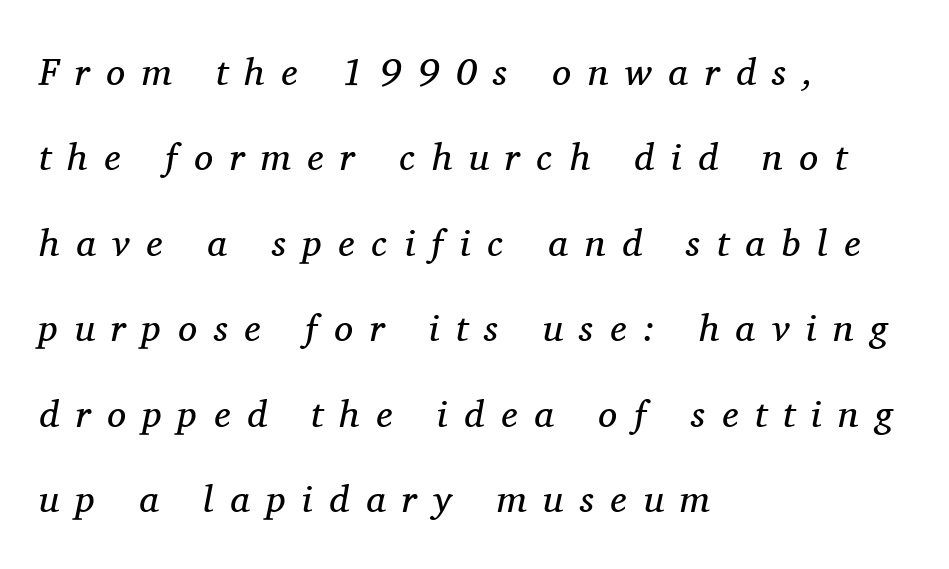
The image shows 38 px regular-weight serif type, italic (leaning right); set left-aligned, loose line spacing (2.25x), unusually wide letter spacing (+0.44 em), not underlined; medium stroke contrast and a medium x-height.
